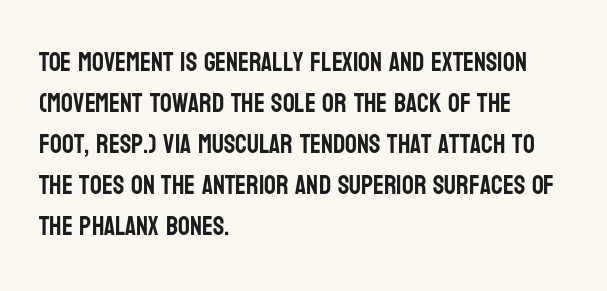
The image shows 26 px text type, upright; set left-aligned, normal line spacing (1.58x), normal letter spacing, not underlined.
